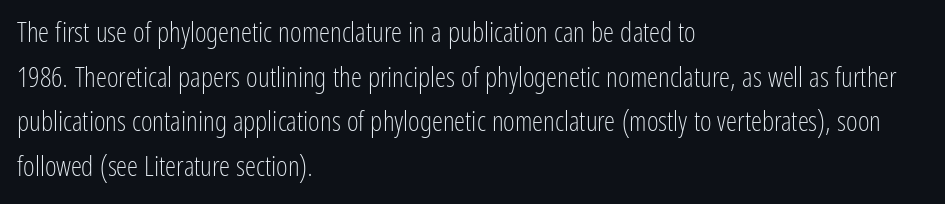
Q: Is the text bold? A: No.
Q: Is the text italic (slanted)? A: No, it is upright.
Q: Is the typeface a serif or a sans-serif typeface? A: Sans-serif.
Q: Is the text underlined? A: No.
Q: How is the paragraph aligned? A: Left-aligned.
Q: Is the spacing between letters normal or unusually wide? A: Normal.
Q: Is the spacing between lines tight, normal or loose? A: Normal.
Q: Width (condensed, normal, or wide)? A: Condensed.
Q: Stroke contrast? A: Low.
Q: x-height? A: Medium.
Q: Monospaced? A: No.
